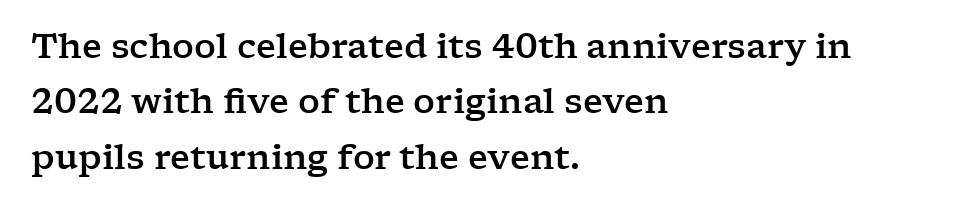
{"serif": "yes", "italic": "no", "width": "wide", "stroke_contrast": "low", "x_height": "medium", "monospaced": "no", "underline": "no", "align": "left", "line_spacing": "normal", "line_spacing_ratio": 1.63, "letter_spacing": "normal", "letter_spacing_em": 0.0, "glyph_px": 34}
